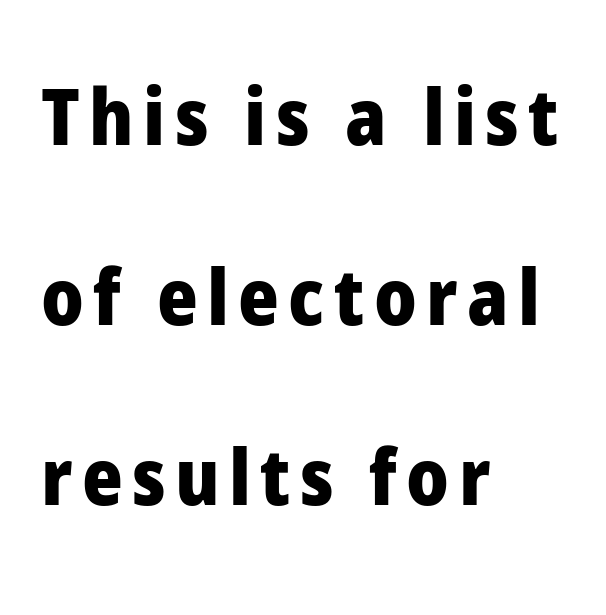
{"serif": "no", "italic": "no", "bold": "yes", "weight": "heavy", "width": "normal", "stroke_contrast": "low", "x_height": "medium", "monospaced": "no", "underline": "no", "align": "left", "line_spacing": "loose", "line_spacing_ratio": 2.31, "glyph_px": 78}
